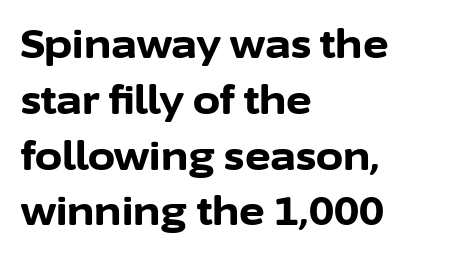
Upright lettering throughout. Reading down the block, your eye returns to a fixed left position each line. Compared with typical paragraphs, the rows here are spaced about the same. You could call the tracking neutral — neither tight nor loose. Has an underline been added? It has not.
